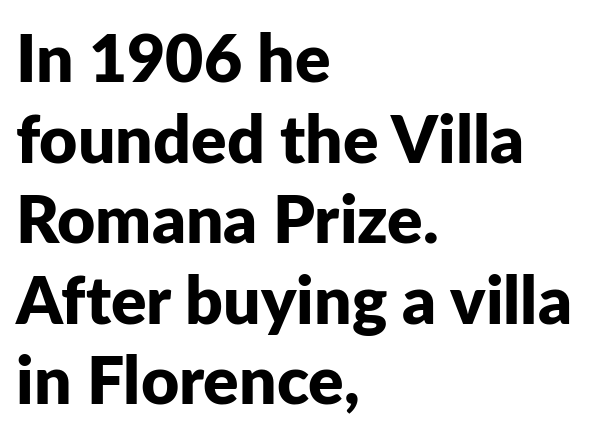
Rendered with straight, roman letterforms. Nobody touched the tracking dial on this one. To sum up the face: it is a sans, with no serifs. The compositor pushed each line to the left boundary. This sample has the flowing, uneven cadence of proportional lettering. How heavy is the stroke? Heavy — this is a bold.
